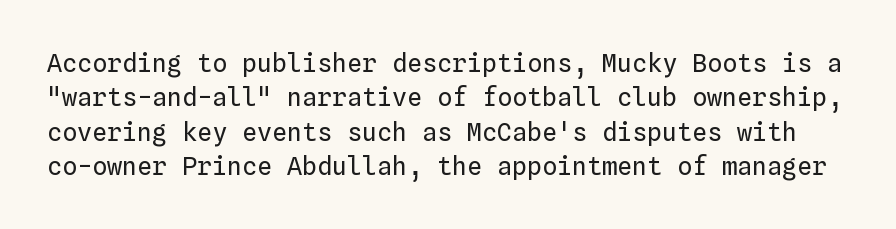
Posture: vertical. Students, note that the glyphs here touch the page at normal intervals. The line-height multiplier appears to be the usual default. Type without underlining.
